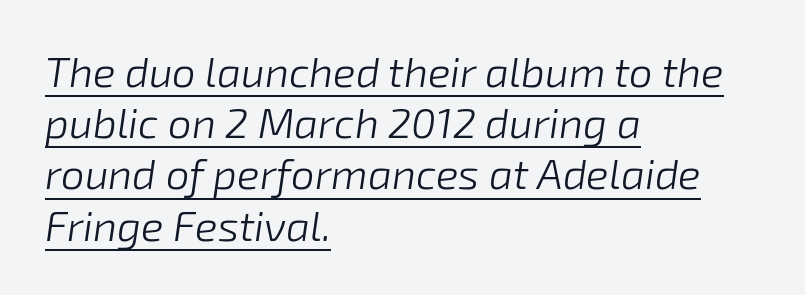
Q: Is the text bold? A: No.
Q: Is the text italic (slanted)? A: Yes, it leans right by about 8 degrees.
Q: Is the text underlined? A: Yes.
Q: How is the paragraph aligned? A: Left-aligned.
Q: Is the spacing between letters normal or unusually wide? A: Normal.
Q: Width (condensed, normal, or wide)? A: Normal.
Q: Stroke contrast? A: Low.
Q: x-height? A: Medium.
Q: Monospaced? A: No.
